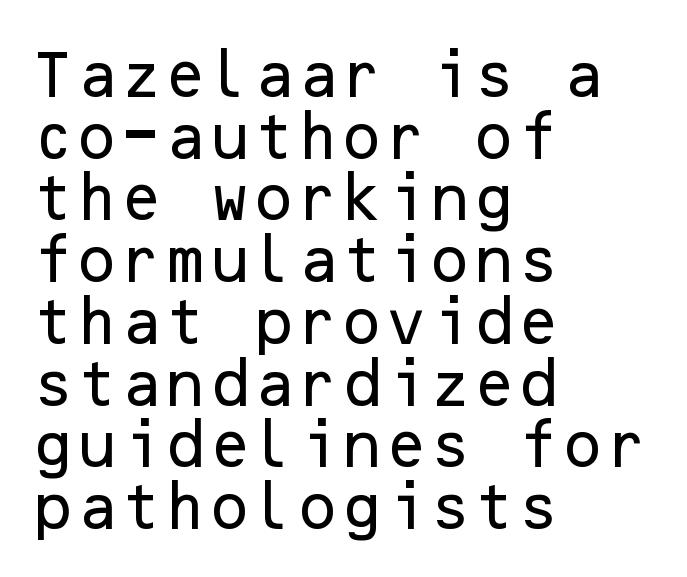
{"serif": "no", "italic": "no", "width": "normal", "stroke_contrast": "low", "x_height": "medium", "underline": "no", "align": "left", "line_spacing_ratio": 1.21, "letter_spacing": "normal", "letter_spacing_em": 0.0, "glyph_px": 51}
